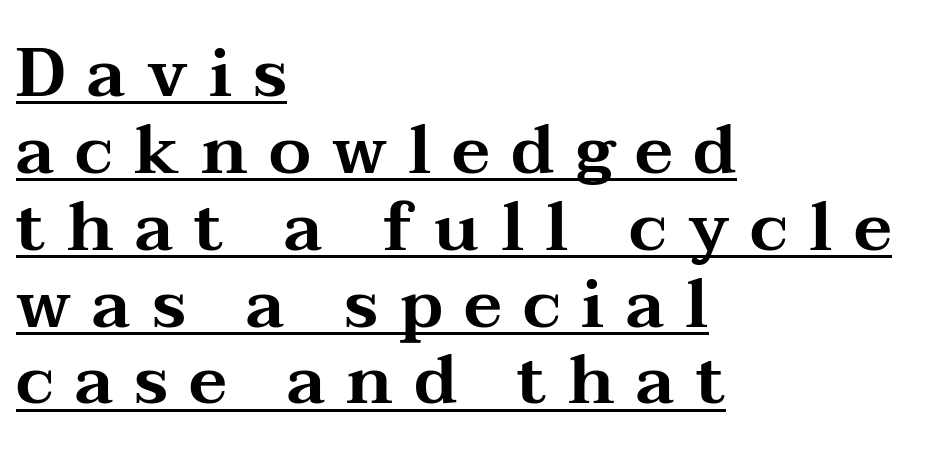
Line beginnings align vertically; line endings do not. Does the type have serifs? Yes, each stem ends in a small foot. Does the leading feel generous? Not at all — it's pinched. Proportional: the letters do not fall into vertical columns. A continuous stroke trails under the words, as in a hyperlink.
